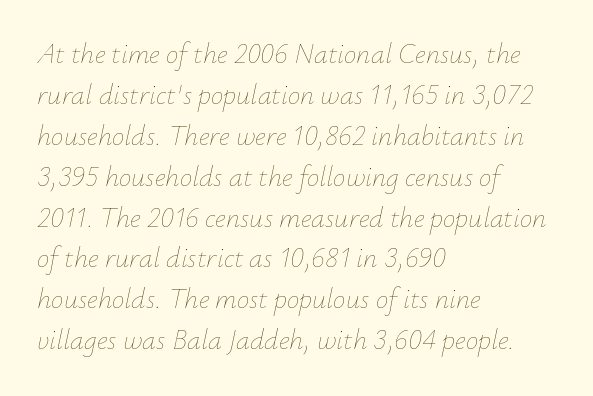
Q: Is the text bold? A: No.
Q: Is the text italic (slanted)? A: Yes, it leans right by about 12 degrees.
Q: Is the text underlined? A: No.
Q: How is the paragraph aligned? A: Left-aligned.
Q: Is the spacing between letters normal or unusually wide? A: Normal.
Q: Is the spacing between lines tight, normal or loose? A: Normal.
Q: Width (condensed, normal, or wide)? A: Normal.
Q: Stroke contrast? A: Low.
Q: x-height? A: Small.
Q: Monospaced? A: No.
